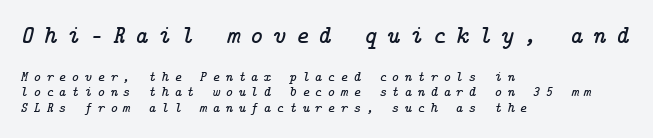
The image shows 25 px text type, italic (leaning right); set left-aligned, tight line spacing (1.11x), unusually wide letter spacing (+0.39 em), not underlined; the first (top) block is 1.79x larger.
